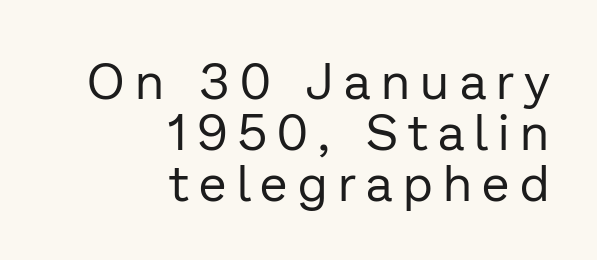
{"serif": "no", "italic": "no", "bold": "no", "weight": "regular", "width": "normal", "stroke_contrast": "low", "x_height": "medium", "monospaced": "no", "underline": "no", "align": "right", "line_spacing": "tight", "line_spacing_ratio": 1.02, "letter_spacing": "wide", "letter_spacing_em": 0.21, "glyph_px": 50}
